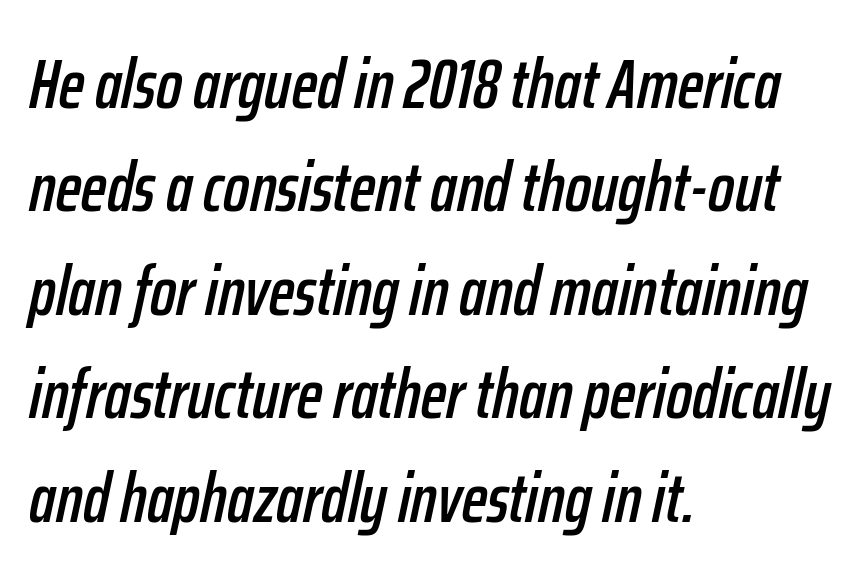
Regarding leading, the lines here are spaced in the standard way. You could call the tracking neutral — neither tight nor loose. The strip under each line holds only bare page. Would a proofreader flag this as italicized? Yes. Character widths vary here, with narrow letters taking less room than wide ones. Compared with a centered layout, this one pins lines to the left instead.
